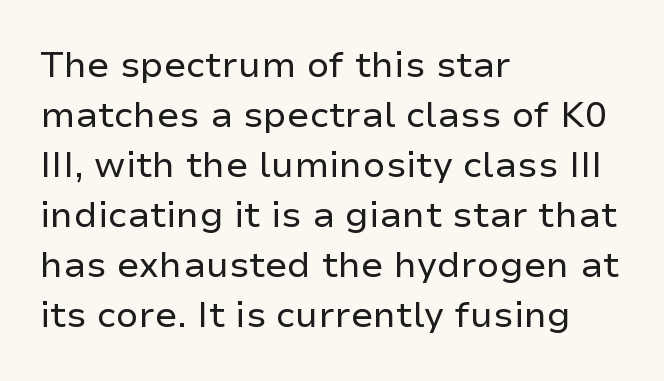
The image shows 36 px regular-weight sans-serif type, upright; set left-aligned, normal line spacing (1.39x), normal letter spacing, not underlined; low stroke contrast and a medium x-height.
